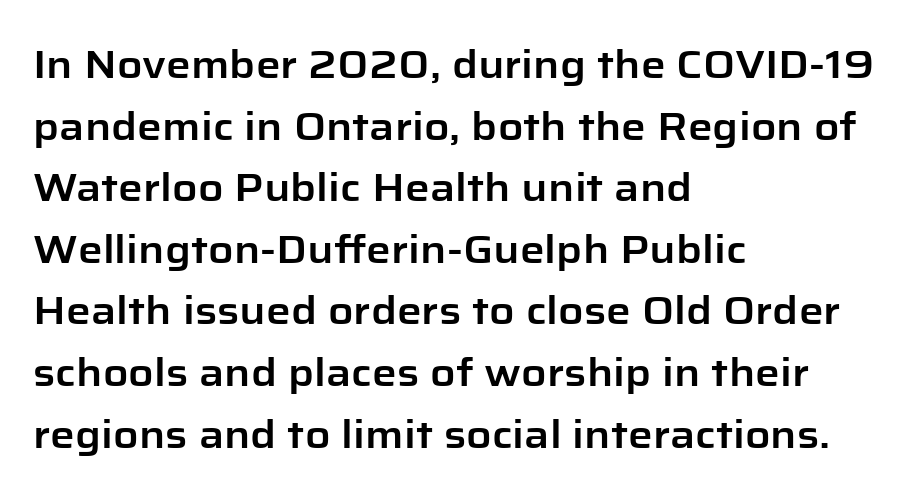
The image shows 39 px sans-serif type, upright; set left-aligned, normal line spacing (1.58x), normal letter spacing, not underlined; low stroke contrast and a medium x-height.
